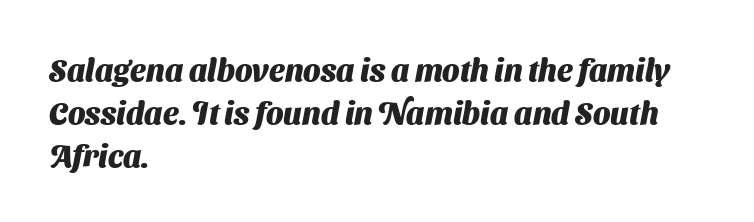
The rendering uses a moderate line-height, typical for paragraphs. Weight: bold. This sample uses plain, unmodified letter spacing. Stroke terminals: plain, sans-serif.
